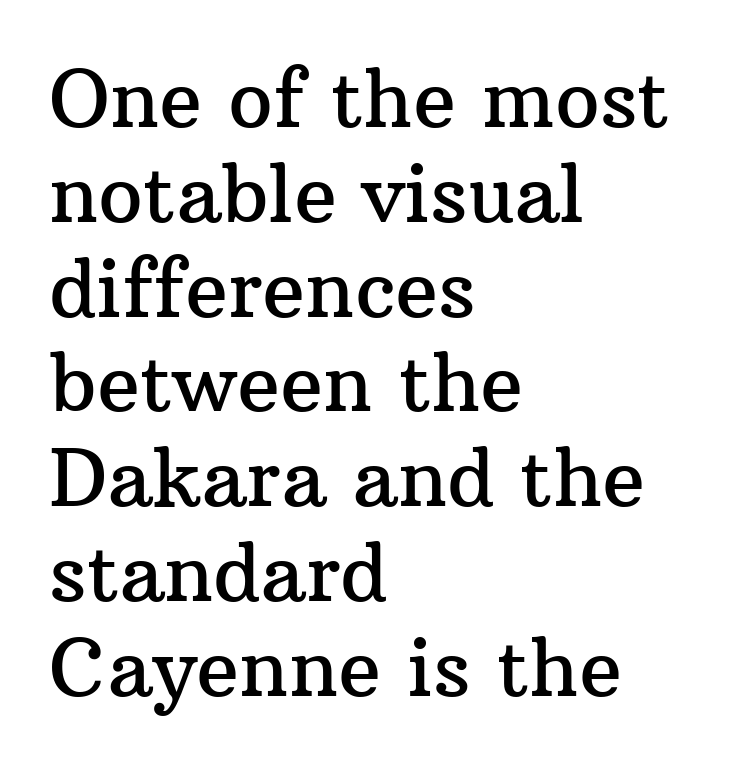
How are the letters spaced? Ordinarily, with no added tracking. Is the block centered? No — it sits flush against the left margin. Italic? Not at all — the glyphs are vertical. These lines are rendered in a variable-pitch font. Nobody drew a line under any word here. Serifs: yes, visible at the terminals of the letterforms.
